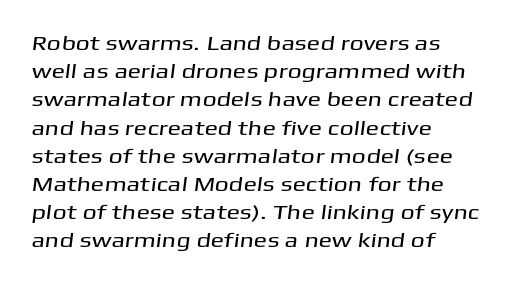
The image shows 20 px text type; set left-aligned, normal line spacing (1.41x), normal letter spacing, not underlined.
